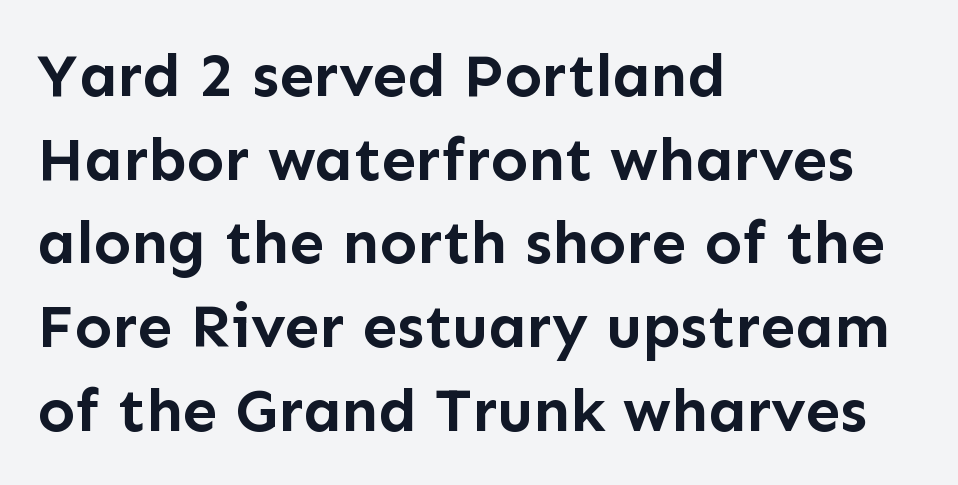
The image shows 62 px semibold sans-serif type, upright; set left-aligned, normal line spacing (1.35x), normal letter spacing, not underlined; low stroke contrast and a medium x-height.
